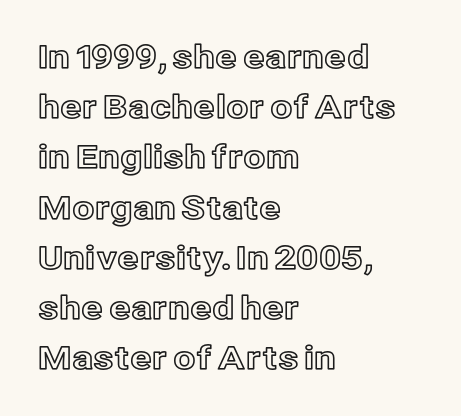
{"italic": "no", "width": "normal", "x_height": "medium", "monospaced": "no", "underline": "no", "align": "left", "line_spacing": "normal", "line_spacing_ratio": 1.57, "letter_spacing": "normal", "letter_spacing_em": 0.0, "glyph_px": 32}
